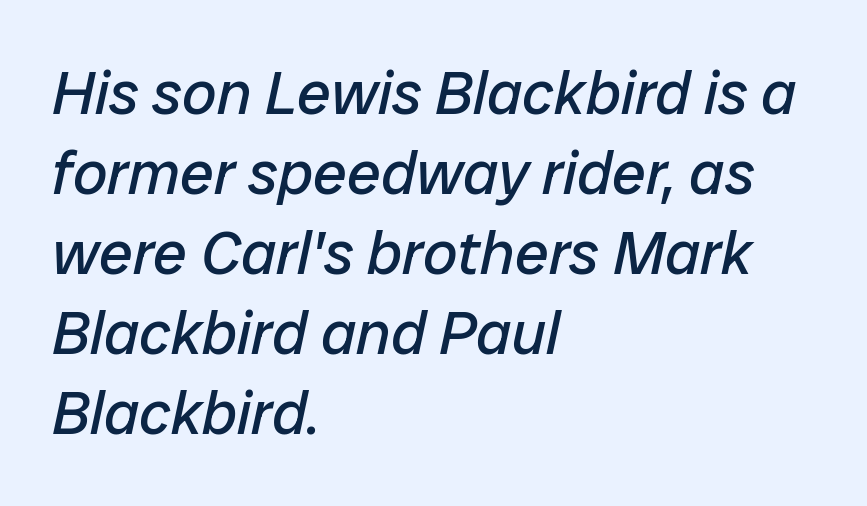
Q: Is the text bold? A: No.
Q: Is the text italic (slanted)? A: Yes, it leans right by about 12 degrees.
Q: Is the text underlined? A: No.
Q: How is the paragraph aligned? A: Left-aligned.
Q: Is the spacing between letters normal or unusually wide? A: Normal.
Q: Is the spacing between lines tight, normal or loose? A: Normal.
Q: Width (condensed, normal, or wide)? A: Normal.
Q: Stroke contrast? A: Low.
Q: x-height? A: Medium.
Q: Monospaced? A: No.
